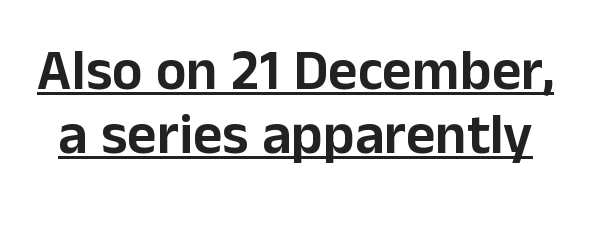
Does the type have serifs? No, each stem ends abruptly. Note the varied advance widths — an 'i' is clearly narrower than an 'm'. Compared with typical paragraphs, the rows here are closer together. A typesetter would mark this as roman, not italic.
